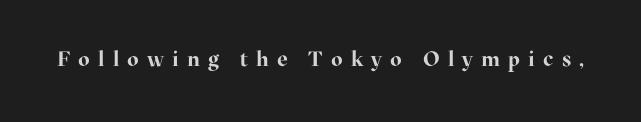
{"italic": "no", "bold": "yes", "underline": "no", "letter_spacing": "wide", "letter_spacing_em": 0.39, "glyph_px": 21}
